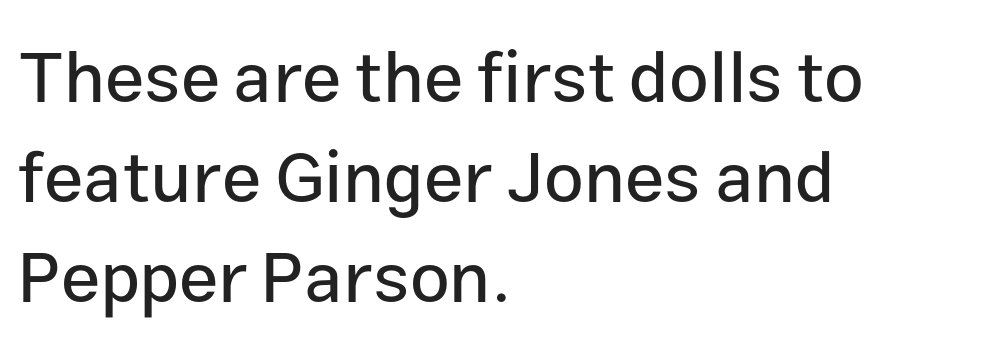
Q: Is the text italic (slanted)? A: No, it is upright.
Q: Is the typeface a serif or a sans-serif typeface? A: Sans-serif.
Q: Is the text underlined? A: No.
Q: How is the paragraph aligned? A: Left-aligned.
Q: Is the spacing between letters normal or unusually wide? A: Normal.
Q: Is the spacing between lines tight, normal or loose? A: Normal.
Q: Width (condensed, normal, or wide)? A: Normal.
Q: Stroke contrast? A: Low.
Q: x-height? A: Medium.
Q: Monospaced? A: No.
